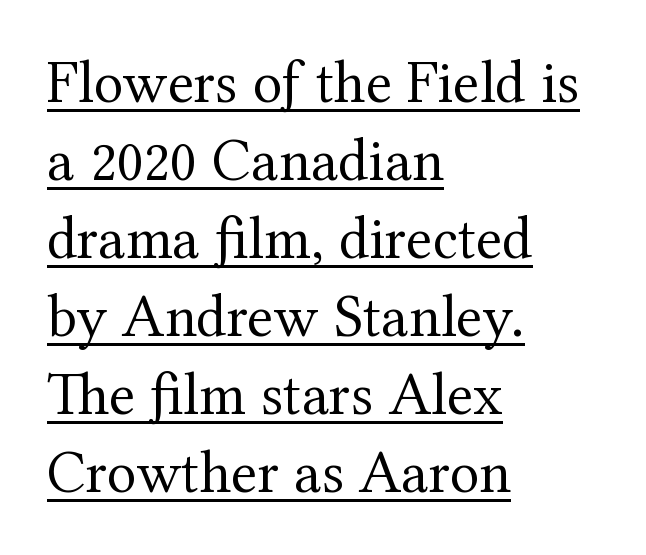
Caption: standard tracking, unaltered. Every character sits straight up, as roman type does. A typesetter would call this proportional, since set widths differ per character. This sample keeps an unexceptional amount of space between lines. Visually the block forms a straight wall on the left and a jagged coastline on the right.
